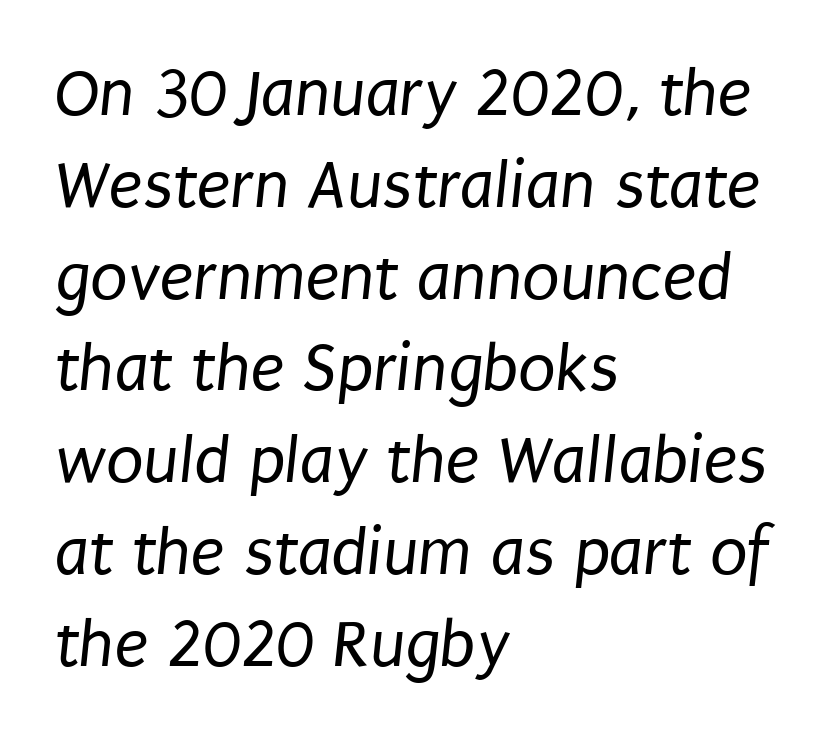
{"serif": "no", "bold": "no", "weight": "regular", "width": "condensed", "stroke_contrast": "low", "x_height": "large", "monospaced": "no", "underline": "no", "align": "left", "line_spacing": "normal", "line_spacing_ratio": 1.33, "letter_spacing": "normal", "letter_spacing_em": 0.0, "glyph_px": 69}
